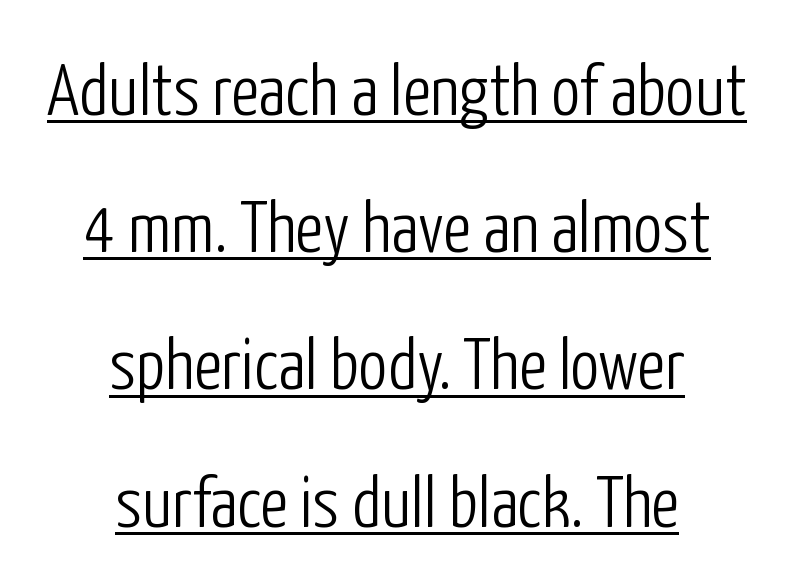
The image shows 73 px light, condensed sans-serif type, upright; set centered, line spacing 1.88x, normal letter spacing, underlined; low stroke contrast and a medium x-height.
